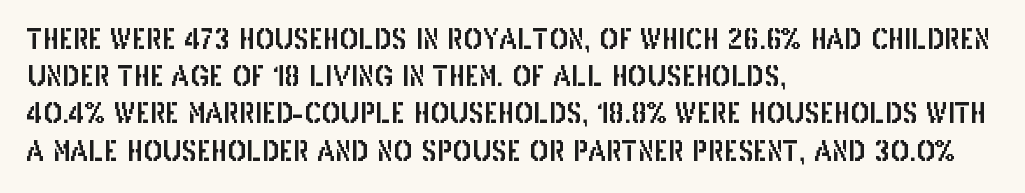
The image shows 28 px condensed sans-serif type, upright; set left-aligned, normal line spacing (1.33x), normal letter spacing, not underlined; low stroke contrast and a large x-height.
